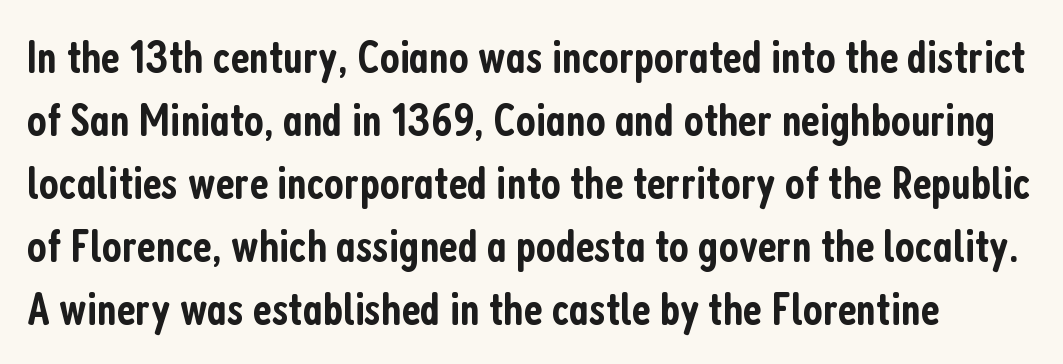
Words float on clear page, feet unadorned. You can tell from the bare stems that sans-serif type was used. Nobody touched the tracking dial on this one. Is this a fixed-width face? No — the glyphs have proportional, varying widths. Each glyph is drawn with semibold strokes, heavier than normal yet not fully bold.
